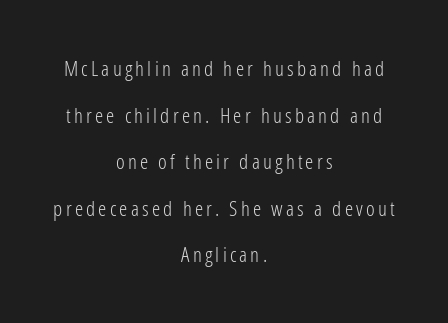
{"italic": "no", "bold": "no", "underline": "no", "align": "center", "line_spacing": "loose", "line_spacing_ratio": 2.22, "glyph_px": 21}
